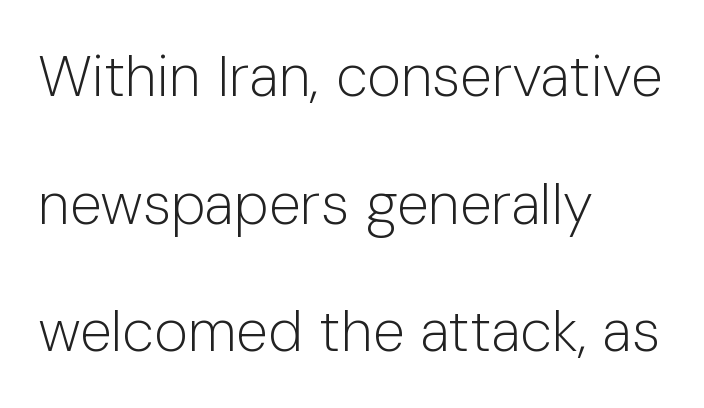
Q: Is the text bold? A: No.
Q: Is the text italic (slanted)? A: No, it is upright.
Q: Is the typeface a serif or a sans-serif typeface? A: Sans-serif.
Q: Is the text underlined? A: No.
Q: How is the paragraph aligned? A: Left-aligned.
Q: Is the spacing between letters normal or unusually wide? A: Normal.
Q: Is the spacing between lines tight, normal or loose? A: Loose.
Q: Width (condensed, normal, or wide)? A: Normal.
Q: Stroke contrast? A: Low.
Q: x-height? A: Medium.
Q: Monospaced? A: No.
